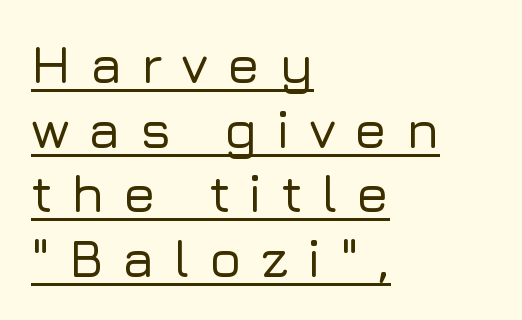
The font family rendered here belongs to the sans-serif group. Vertical strokes here are truly vertical. Look at the tracking — it's clearly loosened, letters drifting apart. Looks like regular typesetting: each glyph gets only the width it needs. This rendering uses left alignment, leaving the right contour irregular. This rendering features underlined lettering.
